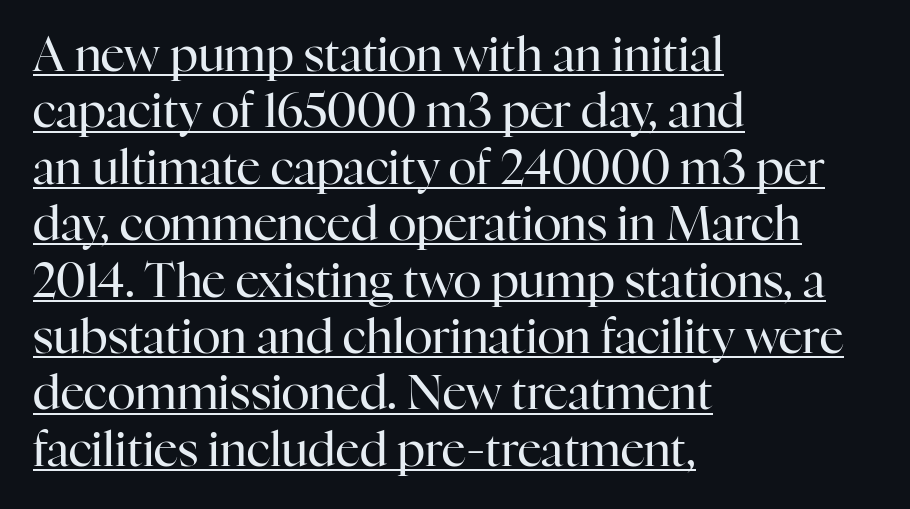
When letters stand straight like this, we call the style roman or upright. This is serif lettering, the kind often seen in printed books. A student would call this left alignment; a typographer would say flush left, rag right. The characters are drawn with everyday or finer stroke widths.
